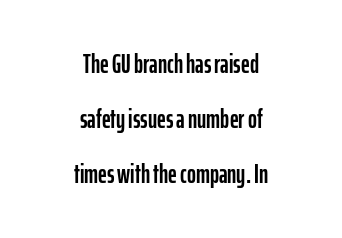
{"italic": "no", "underline": "no", "align": "center", "line_spacing": "loose", "line_spacing_ratio": 2.04, "letter_spacing": "normal", "letter_spacing_em": 0.0, "glyph_px": 27}
